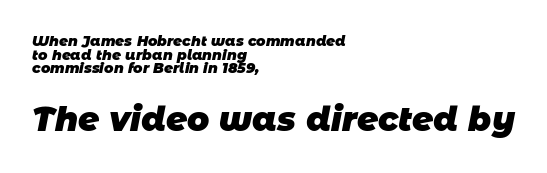
{"serif": "no", "bold": "yes", "weight": "heavy", "width": "normal", "stroke_contrast": "low", "x_height": "large", "monospaced": "no", "underline": "no", "align": "left", "line_spacing": "tight", "line_spacing_ratio": 0.97, "letter_spacing": "normal", "letter_spacing_em": 0.0, "larger_block": "second", "size_ratio": 2.36, "glyph_px": 33}
